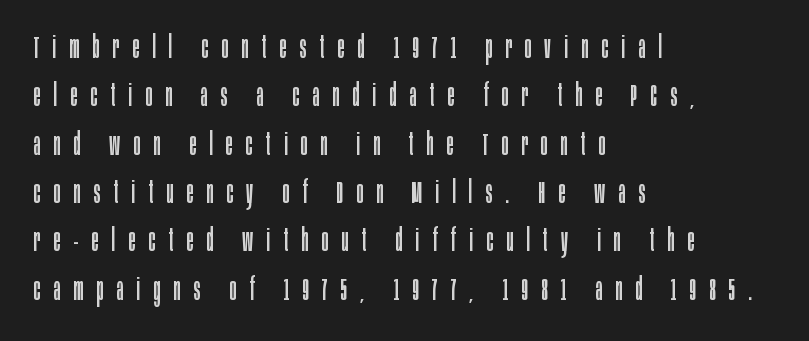
The image shows 31 px regular-weight, condensed sans-serif type, upright; set left-aligned, normal line spacing (1.56x), unusually wide letter spacing (+0.43 em), not underlined; low stroke contrast and a large x-height.
